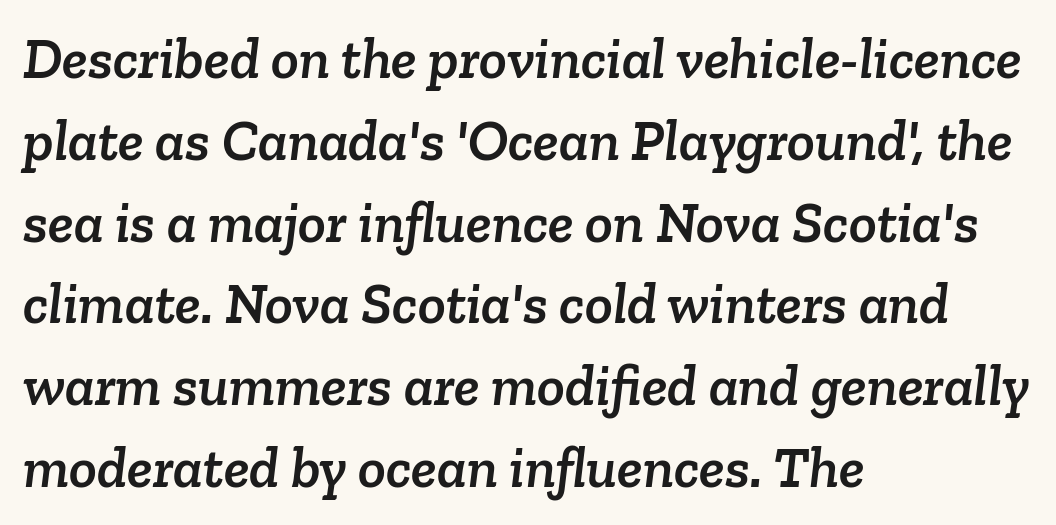
{"serif": "yes", "width": "normal", "stroke_contrast": "low", "x_height": "medium", "monospaced": "no", "underline": "no", "align": "left", "line_spacing": "normal", "line_spacing_ratio": 1.41, "letter_spacing": "normal", "letter_spacing_em": 0.0, "glyph_px": 58}
